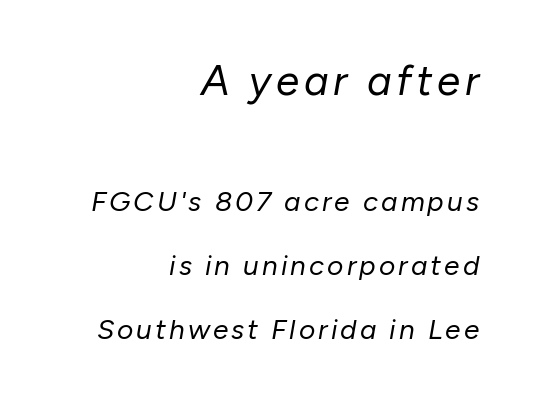
The composition opens big and finishes small. If you measured baseline to baseline, you'd find a long distance. Proportional: the letters do not fall into vertical columns. This is not heavy type; no bold has been used. The font's italic variant was chosen for this text. Beneath every word, the page is bare.
